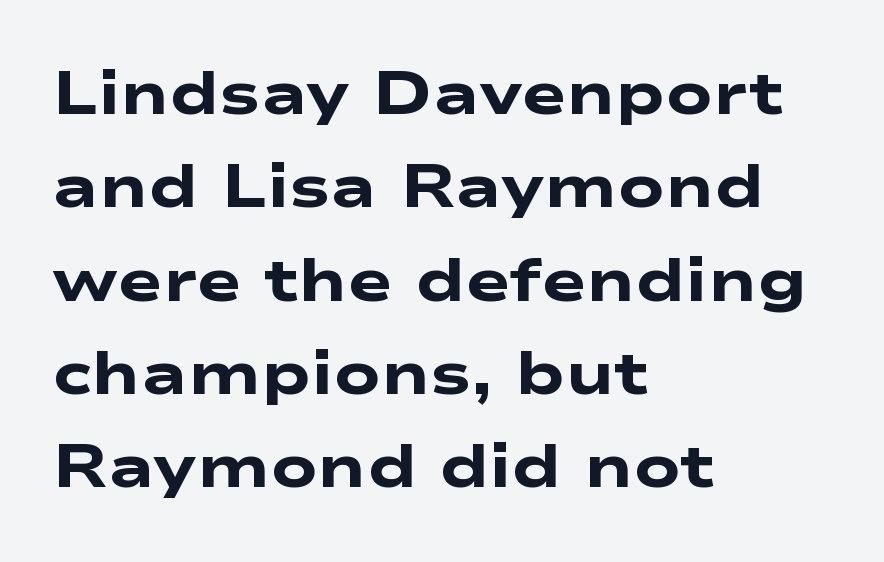
Q: Is the text bold? A: Yes.
Q: Is the typeface a serif or a sans-serif typeface? A: Sans-serif.
Q: Is the text underlined? A: No.
Q: How is the paragraph aligned? A: Left-aligned.
Q: Is the spacing between letters normal or unusually wide? A: Normal.
Q: Is the spacing between lines tight, normal or loose? A: Normal.
Q: Width (condensed, normal, or wide)? A: Wide.
Q: Stroke contrast? A: Low.
Q: x-height? A: Medium.
Q: Monospaced? A: No.
